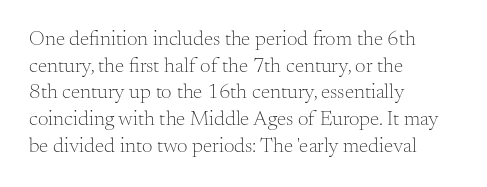
{"italic": "no", "bold": "no", "underline": "no", "align": "left", "line_spacing": "normal", "line_spacing_ratio": 1.27, "letter_spacing": "normal", "letter_spacing_em": 0.0, "glyph_px": 21}
